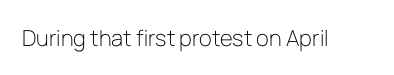
The space directly below the letters is spotless. Quick note: not italic, upright. The line texture is even and compact thanks to regular tracking. These glyphs show unthickened strokes, regular width or finer.
